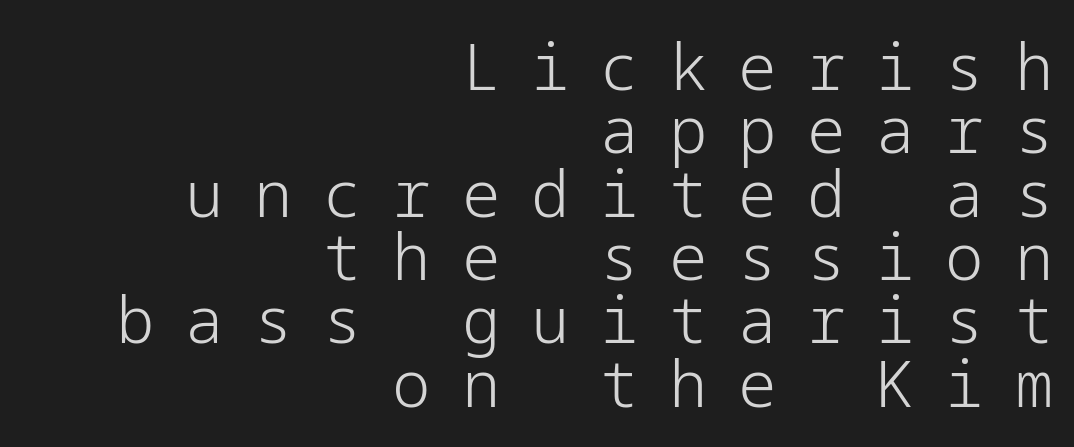
{"serif": "no", "italic": "no", "bold": "no", "weight": "light", "width": "normal", "stroke_contrast": "low", "x_height": "medium", "underline": "no", "align": "right", "line_spacing": "tight", "line_spacing_ratio": 0.99, "letter_spacing": "wide", "letter_spacing_em": 0.48, "glyph_px": 64}
